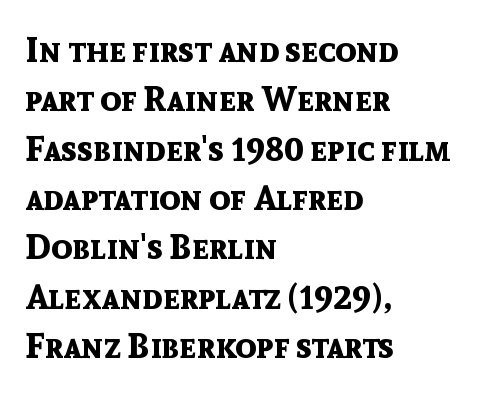
Does the copy run flush right? No — it runs flush left. The vertical gap from one line to the next is medium. Descenders hang freely into open space. The designer went with a sans here, leaving each stem footless. This sample uses plain, unmodified letter spacing. A typesetter would mark this as roman, not italic.
